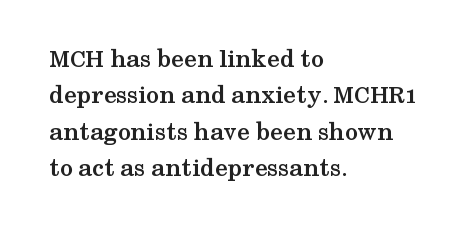
The image shows 26 px bold type, upright; set left-aligned, normal line spacing (1.4x), normal letter spacing, not underlined.
